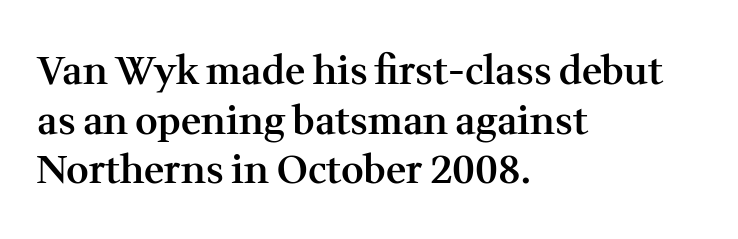
The image shows 39 px semibold serif type, upright; set left-aligned, normal line spacing (1.27x), normal letter spacing, not underlined; medium stroke contrast and a medium x-height.
